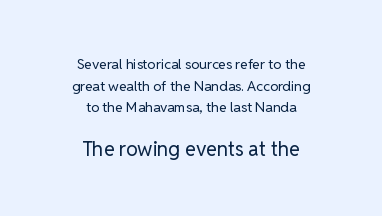
{"italic": "no", "bold": "no", "underline": "no", "align": "center", "line_spacing": "normal", "line_spacing_ratio": 1.54, "letter_spacing": "normal", "letter_spacing_em": 0.0, "larger_block": "second", "size_ratio": 1.43, "glyph_px": 20}
